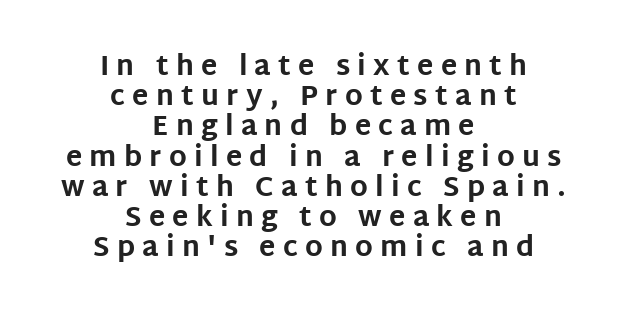
{"italic": "no", "bold": "yes", "underline": "no", "align": "center", "line_spacing": "tight", "line_spacing_ratio": 1.12, "letter_spacing": "wide", "letter_spacing_em": 0.27, "glyph_px": 27}
